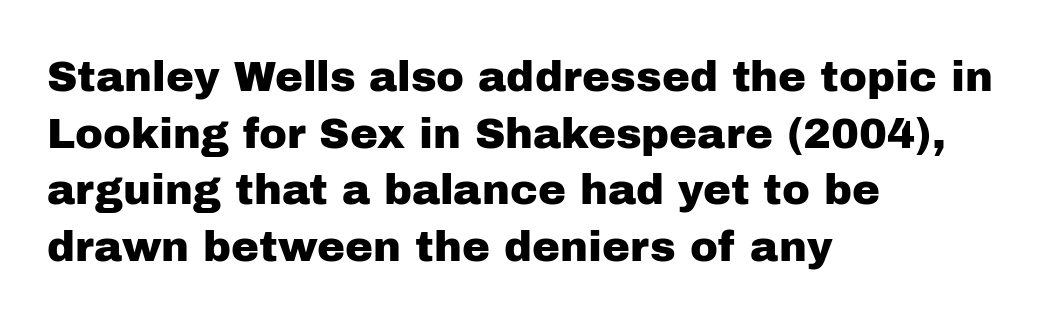
{"serif": "no", "italic": "no", "width": "normal", "stroke_contrast": "low", "x_height": "medium", "monospaced": "no", "underline": "no", "align": "left", "line_spacing": "normal", "line_spacing_ratio": 1.35, "letter_spacing": "normal", "letter_spacing_em": 0.0, "glyph_px": 42}
